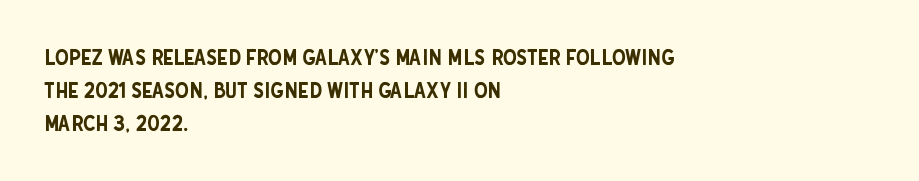
{"italic": "no", "underline": "no", "align": "left", "line_spacing": "normal", "line_spacing_ratio": 1.5, "letter_spacing": "normal", "letter_spacing_em": 0.0, "glyph_px": 22}
